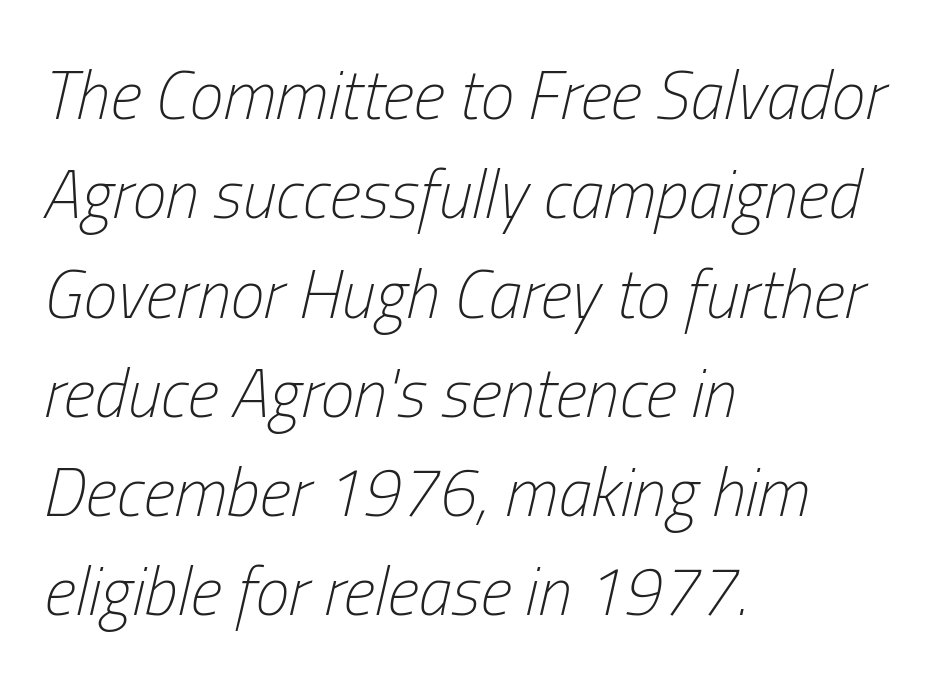
{"italic": "yes", "lean": "right", "slant_degrees": 13, "bold": "no", "weight": "light", "width": "condensed", "stroke_contrast": "low", "x_height": "medium", "monospaced": "no", "underline": "no", "align": "left", "line_spacing": "normal", "line_spacing_ratio": 1.46, "letter_spacing": "normal", "letter_spacing_em": 0.0, "glyph_px": 68}
